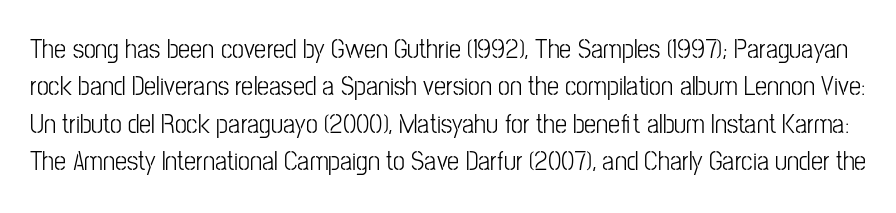
{"italic": "no", "underline": "no", "line_spacing": "normal", "line_spacing_ratio": 1.38, "letter_spacing": "normal", "letter_spacing_em": 0.0, "glyph_px": 27}
